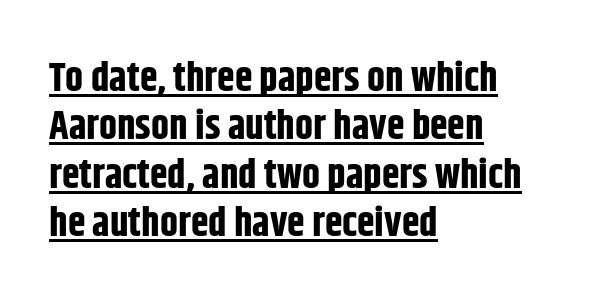
{"serif": "no", "italic": "no", "bold": "yes", "weight": "bold", "width": "condensed", "stroke_contrast": "low", "x_height": "large", "monospaced": "no", "underline": "yes", "align": "left", "line_spacing_ratio": 1.21, "letter_spacing": "normal", "letter_spacing_em": 0.0, "glyph_px": 40}
